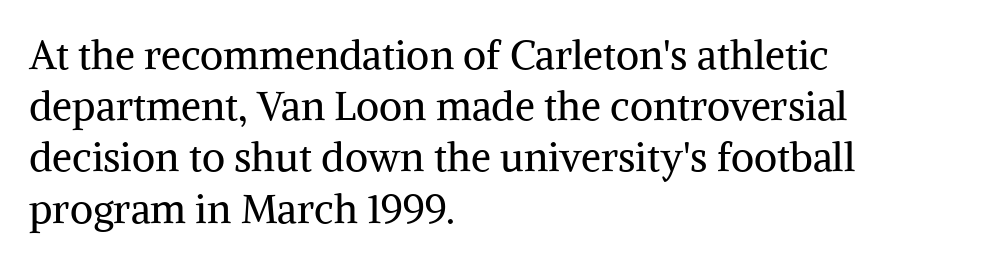
The passage shown is typed in a proportional face where columns would drift. The strokes carry an ordinary text weight at most. Short note: letters normally spaced. The typesetter chose a ragged-right arrangement here. The face used here is seriffed, in the tradition of book romans.
